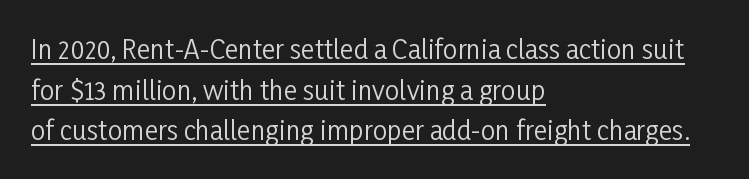
Notice how descenders clear the ascenders below comfortably — that's standard leading. The font is comparable to plain body text, perhaps lighter. The horizontal fit of the characters is conventional and even. Designer's note — italics off, roman on. Horizontally, the lines are justified to the leading edge only. This rendering features underlined lettering.
